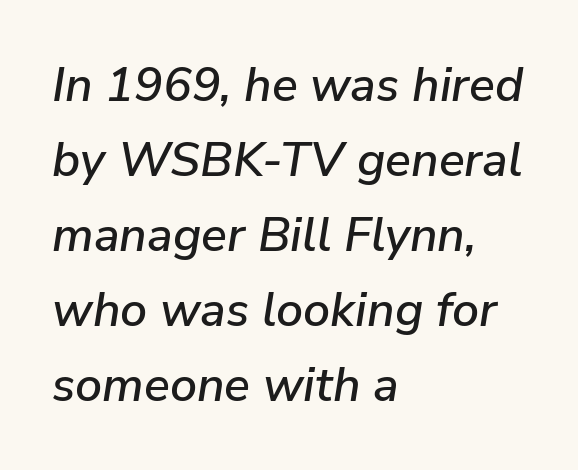
Q: Is the text italic (slanted)? A: Yes, it leans right by about 9 degrees.
Q: Is the text underlined? A: No.
Q: How is the paragraph aligned? A: Left-aligned.
Q: Is the spacing between letters normal or unusually wide? A: Normal.
Q: Is the spacing between lines tight, normal or loose? A: Normal.
Q: Width (condensed, normal, or wide)? A: Normal.
Q: Stroke contrast? A: Low.
Q: x-height? A: Medium.
Q: Monospaced? A: No.
